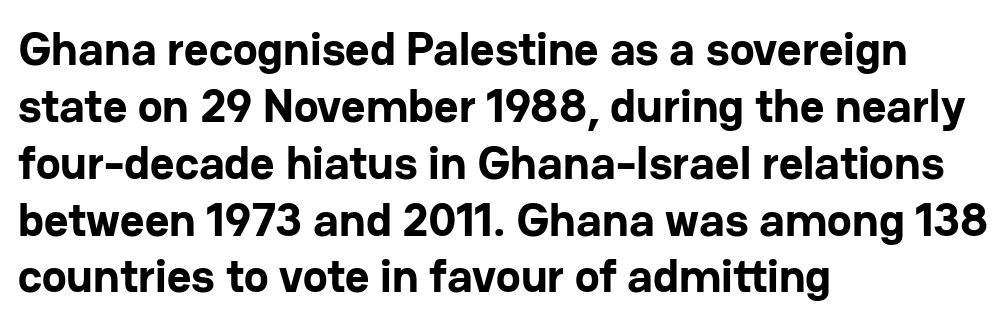
Does the lettering tilt? It doesn't — this is upright. The passage shown has conventional tracking throughout. Look at the stroke-to-counter ratio: heavy, a bold. A typesetter would call this proportional, since set widths differ per character. Type without underlining.
